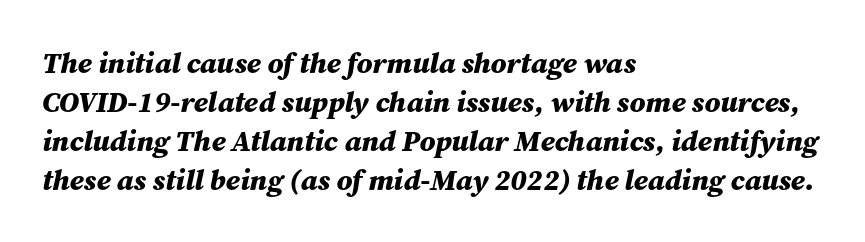
The image shows 29 px bold type, italic (leaning right); set left-aligned, normal line spacing (1.34x), normal letter spacing, not underlined; medium stroke contrast and a medium x-height.
